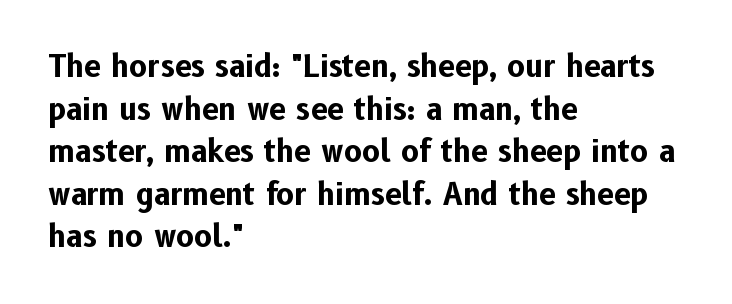
{"serif": "no", "italic": "no", "bold": "yes", "weight": "bold", "width": "normal", "stroke_contrast": "low", "x_height": "medium", "monospaced": "no", "underline": "no", "align": "left", "line_spacing": "normal", "line_spacing_ratio": 1.42, "letter_spacing": "normal", "letter_spacing_em": 0.0, "glyph_px": 30}
